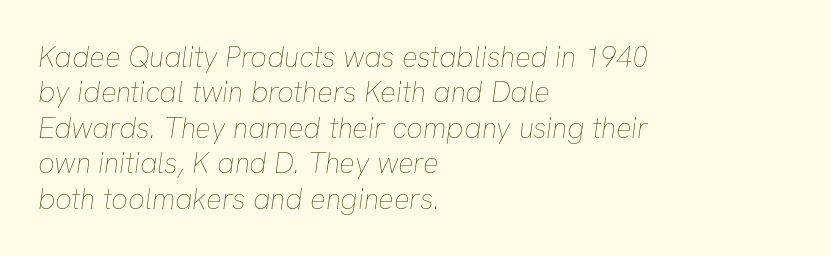
{"italic": "yes", "lean": "right", "slant_degrees": 8, "bold": "no", "weight": "thin", "width": "normal", "stroke_contrast": "low", "x_height": "medium", "monospaced": "no", "underline": "no", "align": "left", "line_spacing_ratio": 1.22, "letter_spacing": "normal", "letter_spacing_em": 0.0, "glyph_px": 29}
